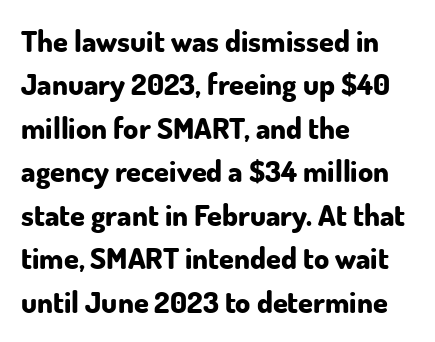
{"serif": "no", "italic": "no", "bold": "yes", "weight": "bold", "width": "normal", "stroke_contrast": "low", "x_height": "small", "monospaced": "no", "underline": "no", "align": "left", "line_spacing": "normal", "line_spacing_ratio": 1.45, "letter_spacing": "normal", "letter_spacing_em": 0.0, "glyph_px": 30}
